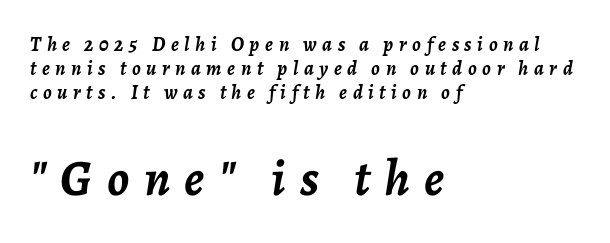
The image shows 51 px semibold type, italic (leaning right); set left-aligned, line spacing 1.2x, unusually wide letter spacing (+0.28 em), not underlined; the second (bottom) block is 2.55x larger; low stroke contrast and a medium x-height.
